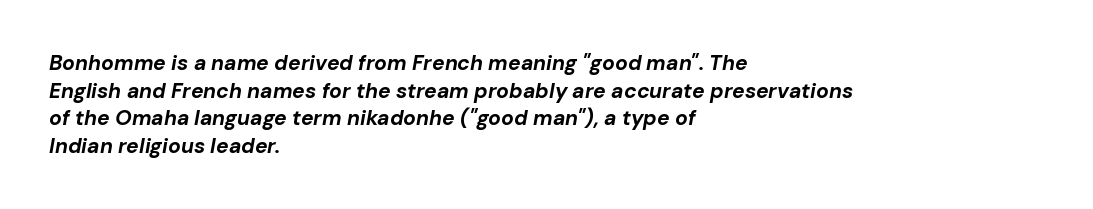
The image shows 21 px bold type, italic (leaning right); set left-aligned, normal line spacing (1.31x), normal letter spacing, not underlined.
